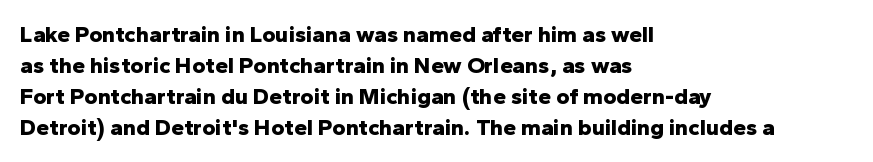
The image shows 23 px bold type, upright; set left-aligned, normal line spacing (1.35x), normal letter spacing, not underlined.
